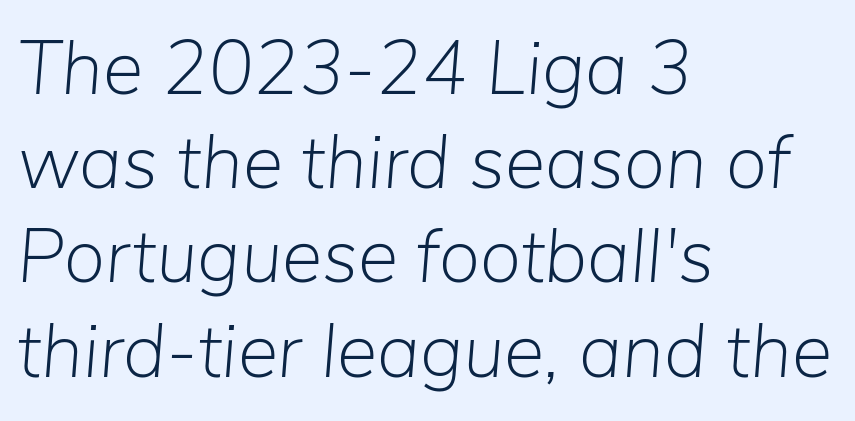
The image shows 76 px light type, italic (leaning right); set left-aligned, line spacing 1.24x, normal letter spacing, not underlined; low stroke contrast and a medium x-height.
